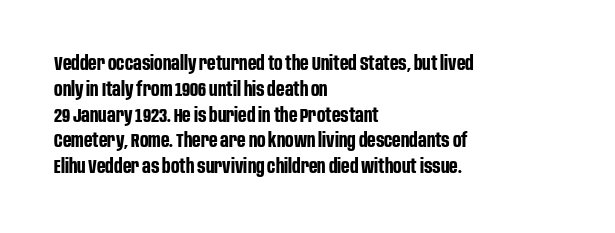
Q: Is the text bold? A: Yes.
Q: Is the text italic (slanted)? A: No, it is upright.
Q: Is the text underlined? A: No.
Q: How is the paragraph aligned? A: Left-aligned.
Q: Is the spacing between letters normal or unusually wide? A: Normal.
Q: Is the spacing between lines tight, normal or loose? A: Normal.
